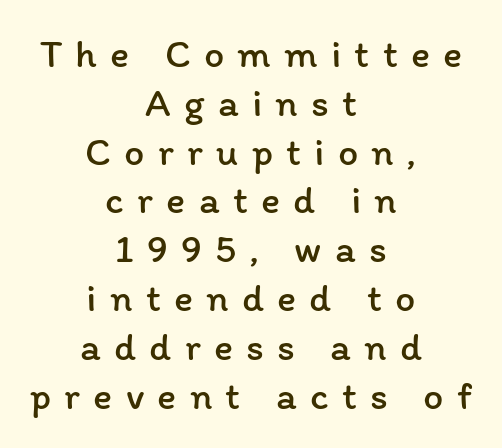
{"italic": "no", "bold": "no", "weight": "regular", "width": "normal", "stroke_contrast": "low", "x_height": "medium", "monospaced": "no", "underline": "no", "align": "center", "line_spacing_ratio": 1.22, "letter_spacing": "wide", "letter_spacing_em": 0.33, "glyph_px": 40}
